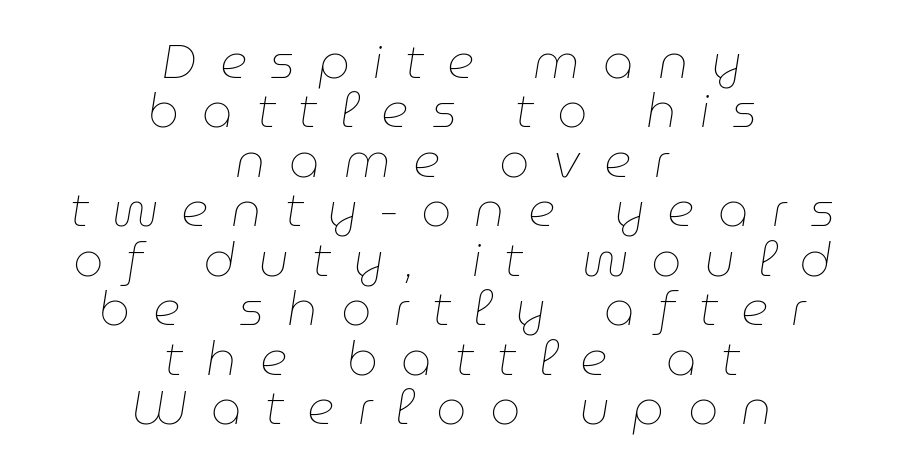
When letters slant like this, we call the style italic. The zone under the glyphs is completely vacant. Neither beginnings nor endings align; midpoints do. Is this a fixed-width face? No — the glyphs have proportional, varying widths.
